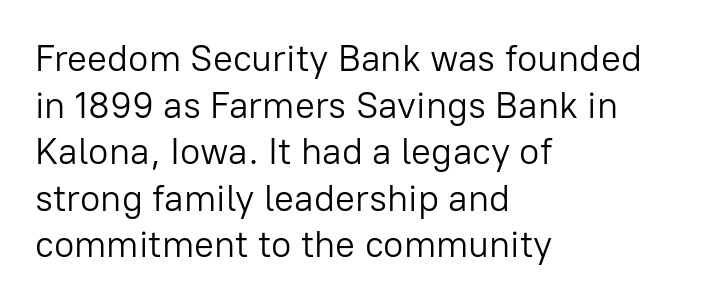
{"serif": "no", "italic": "no", "bold": "no", "weight": "light", "width": "normal", "stroke_contrast": "low", "x_height": "medium", "monospaced": "no", "underline": "no", "align": "left", "line_spacing": "normal", "line_spacing_ratio": 1.26, "letter_spacing": "normal", "letter_spacing_em": 0.0, "glyph_px": 37}
